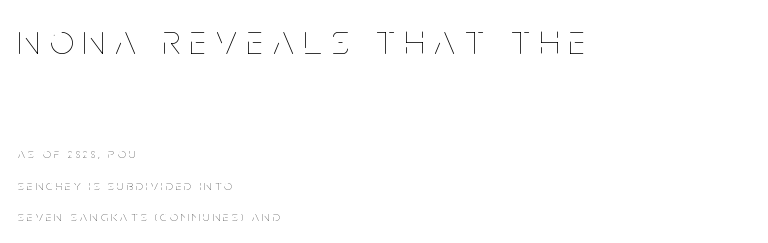
This sample has the flowing, uneven cadence of proportional lettering. Each stroke keeps to a modest, everyday thickness or less. A typesetter would mark this as roman, not italic. A bare baseline throughout the passage. Here the glyphs are tracked loosely, breaking word shapes into spaced letters.
